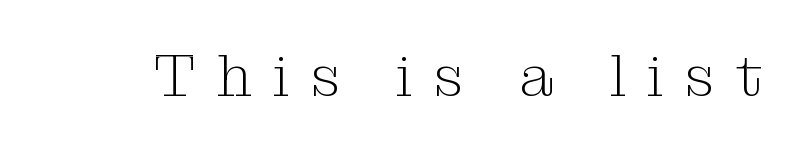
Here the designer chose a conventional face with non-uniform glyph widths. Short note: letters widely spaced. Stem width sits at or under what a default text font uses. The axis of the letterforms is exactly vertical. Letterform terminals end in serifs throughout the passage. Beneath every word, the page is bare.
